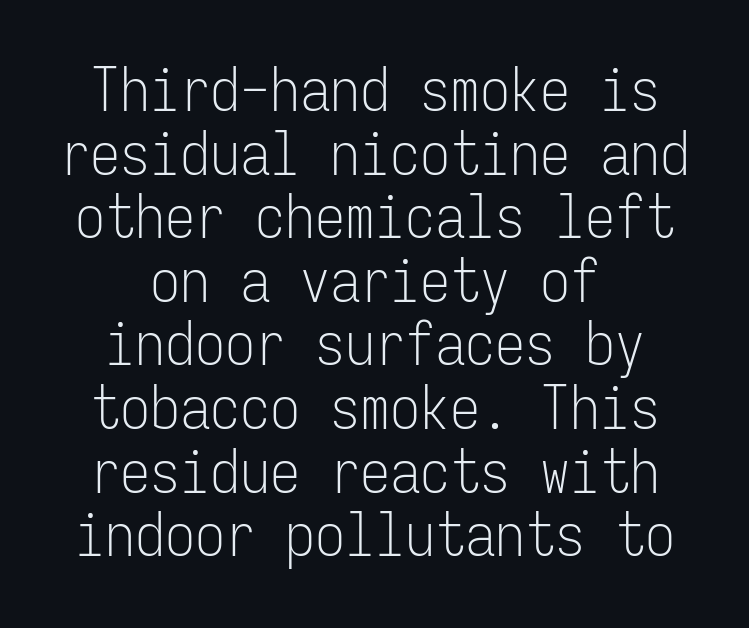
Q: Is the text bold? A: No.
Q: Is the text italic (slanted)? A: No, it is upright.
Q: Is the typeface a serif or a sans-serif typeface? A: Sans-serif.
Q: Is the text underlined? A: No.
Q: How is the paragraph aligned? A: Centered.
Q: Is the spacing between letters normal or unusually wide? A: Normal.
Q: Is the spacing between lines tight, normal or loose? A: Tight.
Q: Width (condensed, normal, or wide)? A: Condensed.
Q: Stroke contrast? A: Low.
Q: x-height? A: Medium.
Q: Monospaced? A: Yes.
